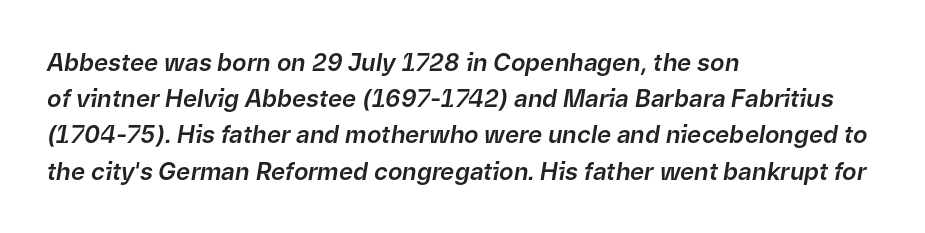
The lettering tilts uniformly, giving the passage an italic look. Leftover space on each line is placed entirely after the last word. Here the glyphs are tracked normally, forming tight word shapes. Letters rest on an invisible, unmarked baseline. Baseline-to-baseline distance is the conventional proportion of letter height.
